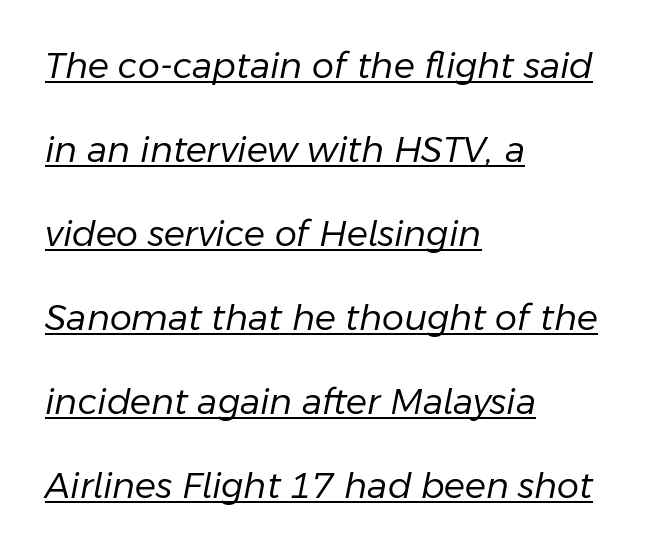
Inter-character spacing is left at the font's built-in metrics. Quick note: italic. Is the type heavy? It reads as light-to-regular instead. A continuous stroke trails under the words, as in a hyperlink. The ragged edge is on the right, which tells us the setting is flush left.
